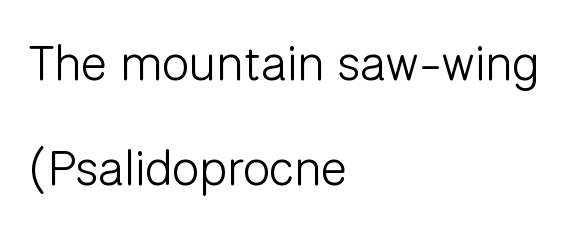
Q: Is the text bold? A: No.
Q: Is the text italic (slanted)? A: No, it is upright.
Q: Is the typeface a serif or a sans-serif typeface? A: Sans-serif.
Q: Is the text underlined? A: No.
Q: How is the paragraph aligned? A: Left-aligned.
Q: Is the spacing between letters normal or unusually wide? A: Normal.
Q: Is the spacing between lines tight, normal or loose? A: Loose.
Q: Width (condensed, normal, or wide)? A: Normal.
Q: Stroke contrast? A: Low.
Q: x-height? A: Medium.
Q: Monospaced? A: No.
